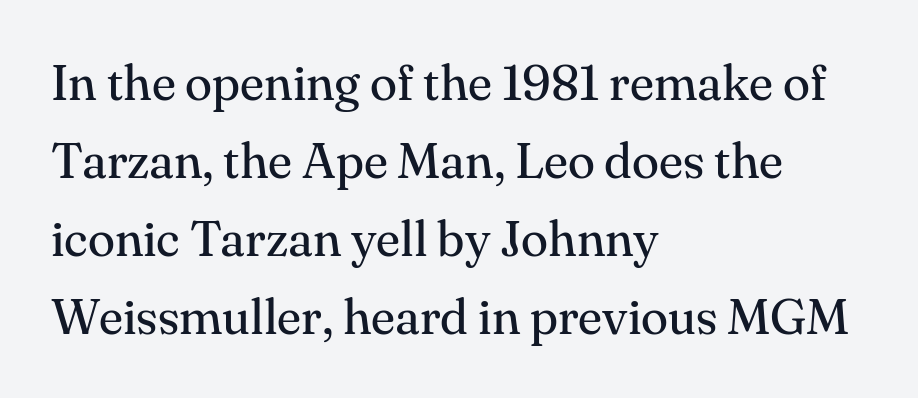
Spacing verdict: proportional, widths tailored to each character. Honestly, the row spacing looks completely unremarkable. The passage is arranged the way most books set body copy — flush left. Is the letter spacing exaggerated? No — it looks like the ordinary default.
